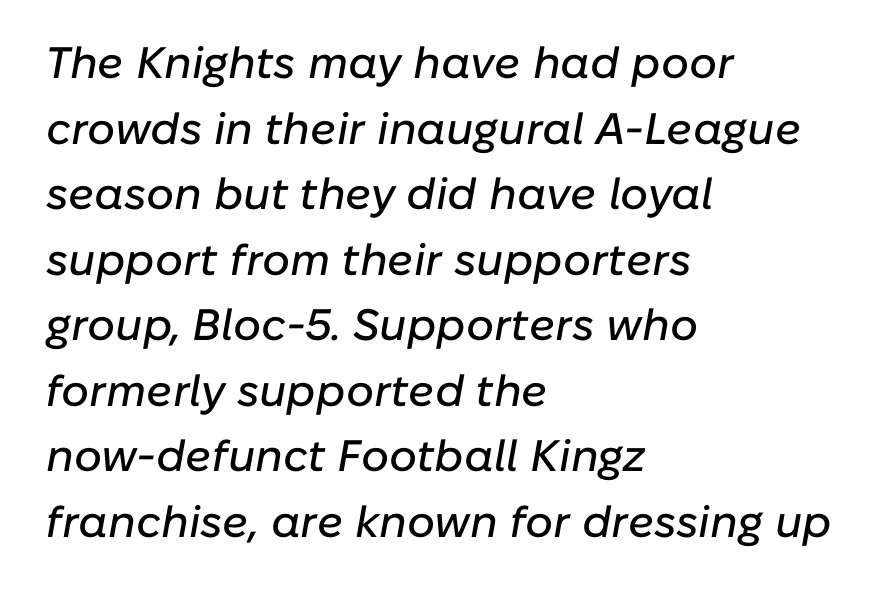
{"italic": "yes", "lean": "right", "slant_degrees": 10, "width": "normal", "stroke_contrast": "low", "x_height": "medium", "monospaced": "no", "underline": "no", "align": "left", "line_spacing": "normal", "line_spacing_ratio": 1.49, "letter_spacing": "normal", "letter_spacing_em": 0.0, "glyph_px": 44}
